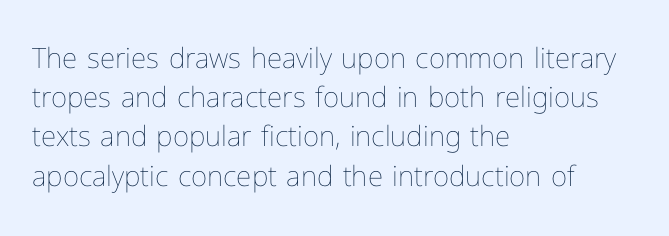
Q: Is the text bold? A: No.
Q: Is the text italic (slanted)? A: No, it is upright.
Q: Is the text underlined? A: No.
Q: How is the paragraph aligned? A: Left-aligned.
Q: Is the spacing between letters normal or unusually wide? A: Normal.
Q: Is the spacing between lines tight, normal or loose? A: Normal.
Q: Width (condensed, normal, or wide)? A: Normal.
Q: Stroke contrast? A: Low.
Q: x-height? A: Medium.
Q: Monospaced? A: No.
